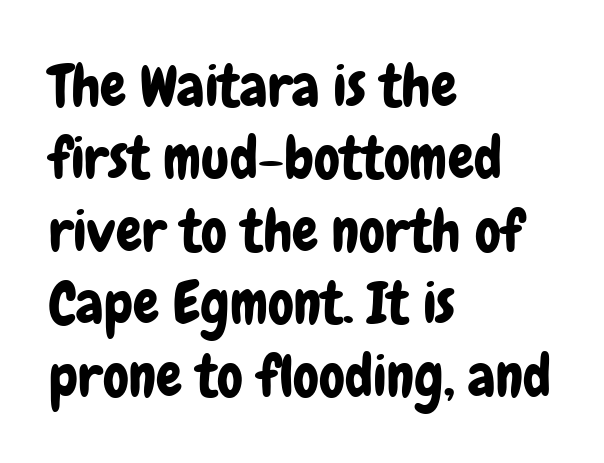
Q: Is the text italic (slanted)? A: No, it is upright.
Q: Is the typeface a serif or a sans-serif typeface? A: Sans-serif.
Q: Is the text underlined? A: No.
Q: How is the paragraph aligned? A: Left-aligned.
Q: Is the spacing between letters normal or unusually wide? A: Normal.
Q: Is the spacing between lines tight, normal or loose? A: Normal.
Q: Width (condensed, normal, or wide)? A: Condensed.
Q: Stroke contrast? A: Low.
Q: x-height? A: Medium.
Q: Monospaced? A: No.
